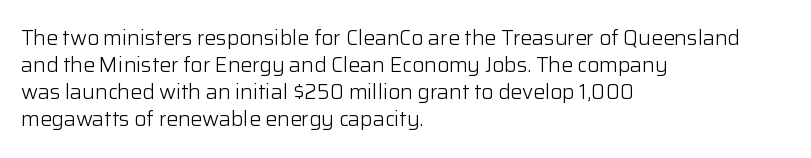
The image shows 21 px text type, upright; set left-aligned, normal line spacing (1.29x), normal letter spacing, not underlined.
